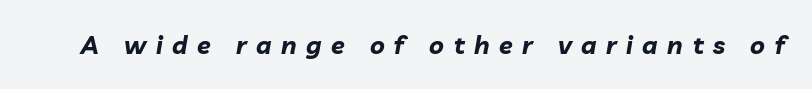
{"italic": "yes", "lean": "right", "slant_degrees": 10, "bold": "yes", "underline": "no", "letter_spacing": "wide", "letter_spacing_em": 0.38, "glyph_px": 25}
